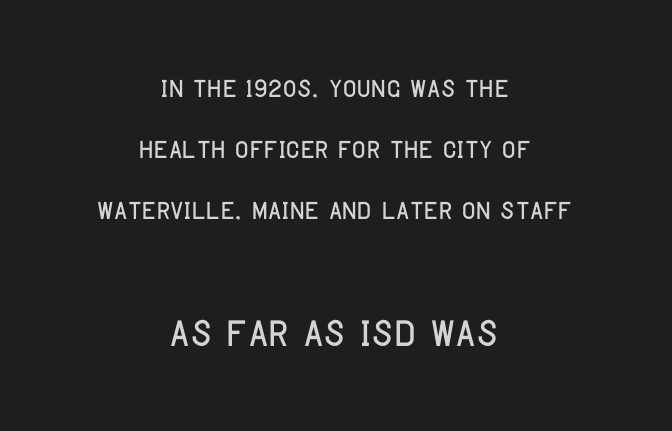
The image shows 57 px condensed sans-serif type, upright; set centered, normal line spacing (1.6x), normal letter spacing, not underlined; the second (bottom) block is 1.5x larger; low stroke contrast and a large x-height.
